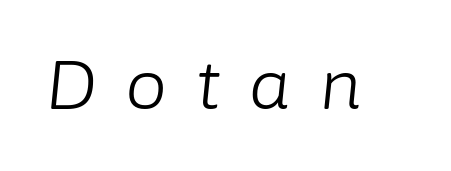
Q: Is the text bold? A: No.
Q: Is the text italic (slanted)? A: Yes, it leans right by about 6 degrees.
Q: Is the text underlined? A: No.
Q: Is the spacing between letters normal or unusually wide? A: Unusually wide.
Q: Width (condensed, normal, or wide)? A: Normal.
Q: Stroke contrast? A: Low.
Q: x-height? A: Medium.
Q: Monospaced? A: No.
